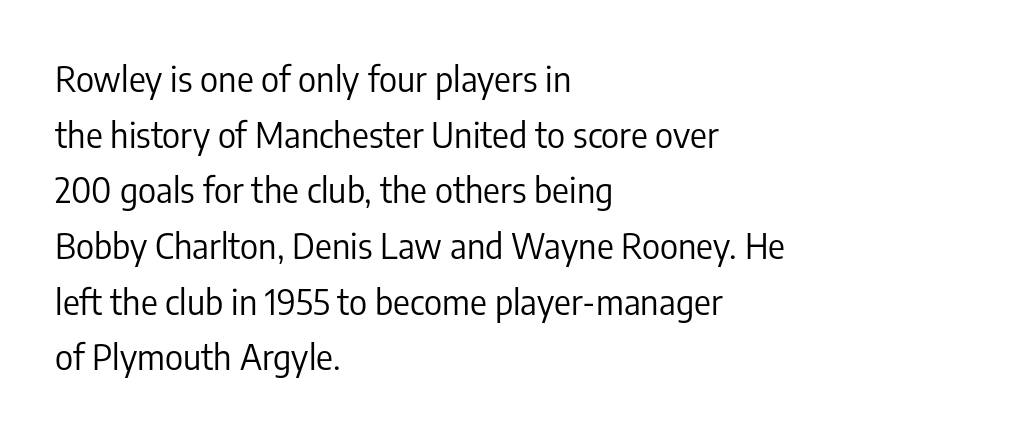
The image shows 35 px regular-weight, condensed sans-serif type, upright; set left-aligned, normal line spacing (1.59x), normal letter spacing, not underlined; low stroke contrast and a medium x-height.
